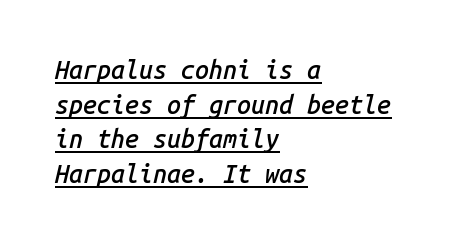
Strokes here are thickened, but only to semibold level. Look at the tracking — it's just the regular setting, nothing added. The axis of the letterforms is tilted away from vertical. Normally led — the rows are evenly, conventionally spaced. The lines are quadded left.
